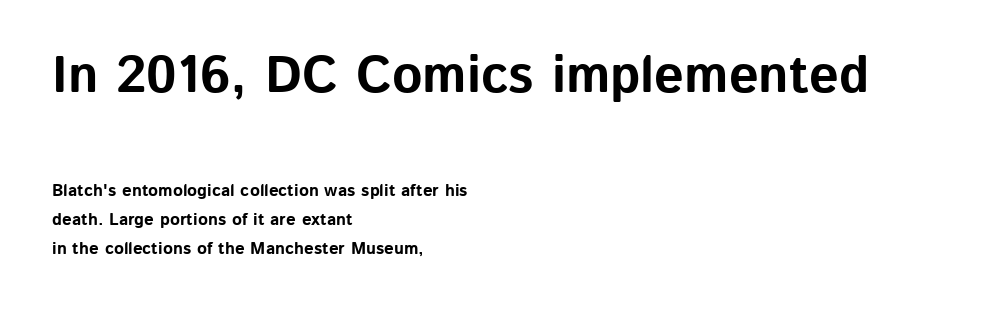
{"serif": "no", "italic": "no", "bold": "yes", "weight": "bold", "width": "normal", "stroke_contrast": "low", "x_height": "medium", "monospaced": "no", "underline": "no", "align": "left", "line_spacing_ratio": 1.71, "letter_spacing": "normal", "letter_spacing_em": 0.0, "larger_block": "first", "size_ratio": 3.06, "glyph_px": 52}
